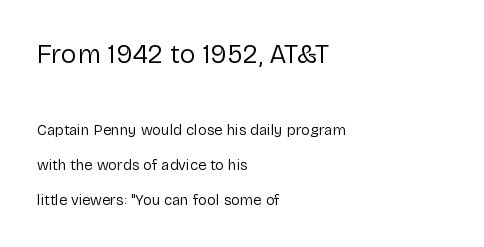
The image shows 27 px text type, upright; set left-aligned, loose line spacing (2.32x), normal letter spacing, not underlined; the first (top) block is 1.8x larger.
